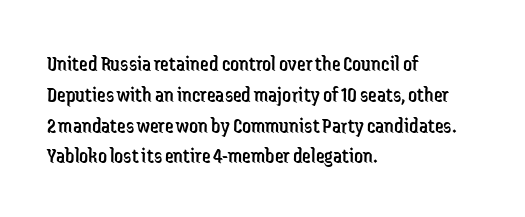
The image shows 22 px text type, upright; set left-aligned, normal line spacing (1.4x), normal letter spacing, not underlined.
